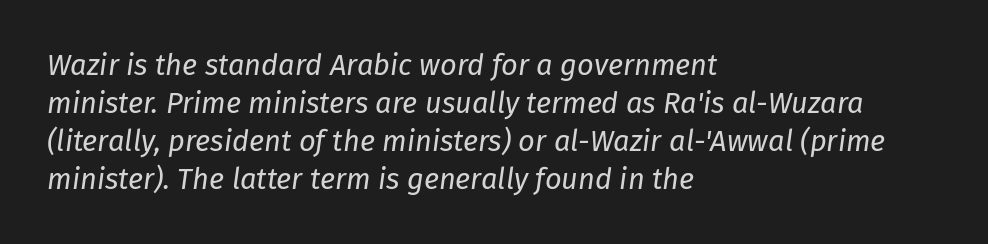
Quick note: interline space is typical. Here the glyphs are tracked normally, forming tight word shapes. Unbolded letterforms with no extra heft. Nobody drew a line under any word here.
